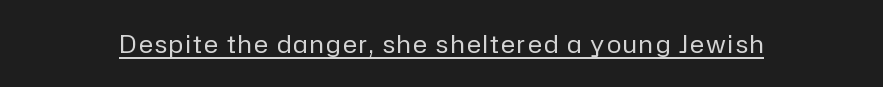
This reads as an unemphasized weight, regular at the heaviest. A typographer would call this underscored text. Posture: upright roman.
